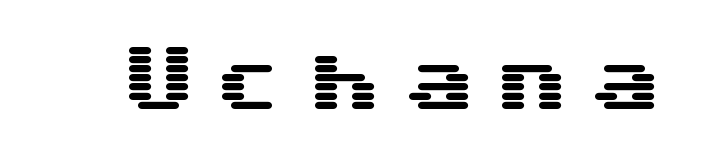
The image shows 74 px wide sans-serif type, upright, monospaced; set unusually wide letter spacing (+0.26 em), not underlined; medium stroke contrast and a medium x-height.
